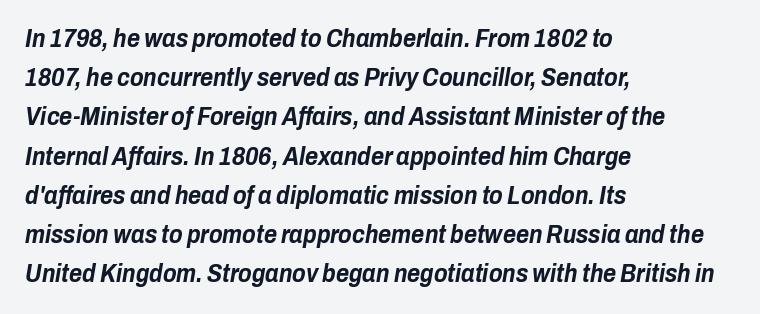
Glyph-to-glyph distance matches everyday printed text. Rule under the text: the space is simply empty. The paragraph shown leans on its left margin. The typography opts for an oblique posture over an upright one. Each glyph is drawn with heavy, bold strokes. The lines sit at an ordinary, default distance from one another.
